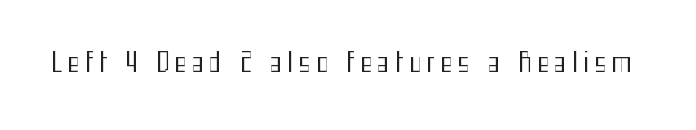
{"italic": "no", "bold": "no", "underline": "no", "letter_spacing": "wide", "letter_spacing_em": 0.2, "glyph_px": 26}
